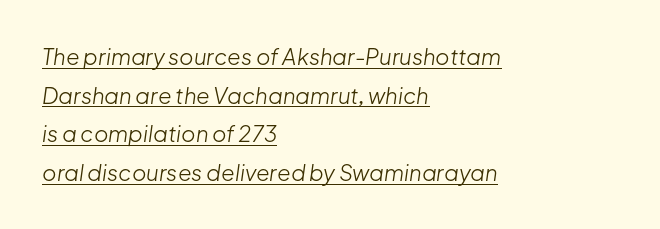
Looking at the ascenders, they clearly lean. Letters have the restrained weight of plain body copy at most. The face used here appears with an underline applied. What stands out about the letter spacing? Nothing — it is the standard amount. The paragraph has a hard left edge and a soft right edge.
